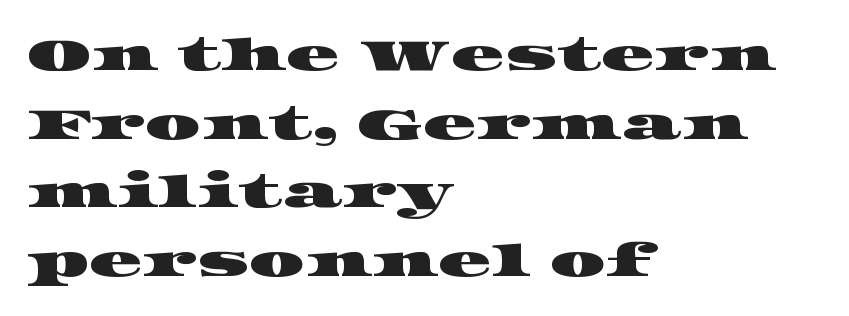
The image shows 44 px wide serif type; set left-aligned, normal line spacing (1.56x), normal letter spacing, not underlined; high stroke contrast and a large x-height.
